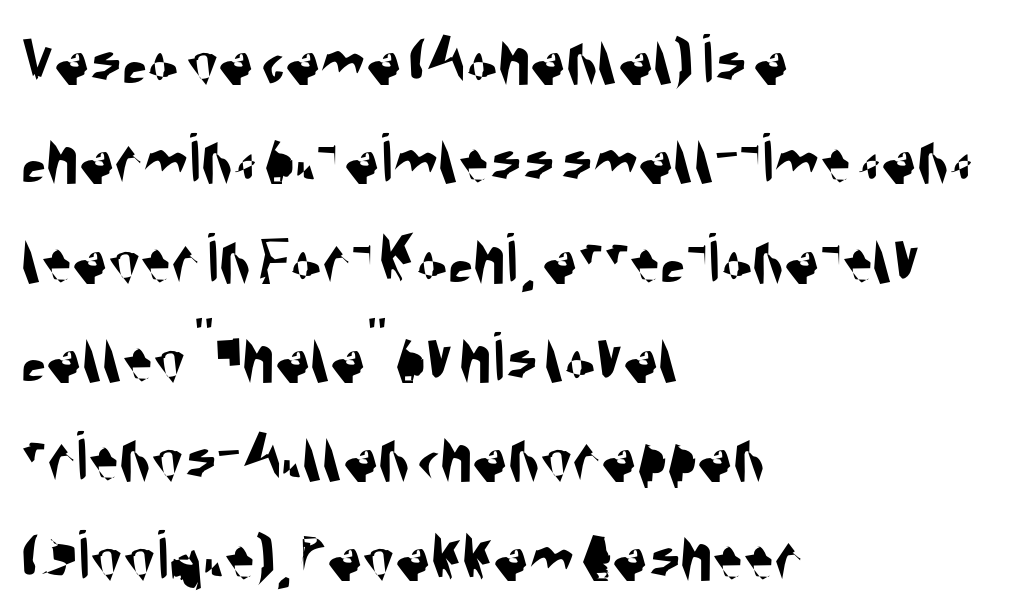
Q: Is the typeface a serif or a sans-serif typeface? A: Sans-serif.
Q: Is the text underlined? A: No.
Q: How is the paragraph aligned? A: Left-aligned.
Q: Is the spacing between letters normal or unusually wide? A: Normal.
Q: Is the spacing between lines tight, normal or loose? A: Normal.
Q: Width (condensed, normal, or wide)? A: Condensed.
Q: Stroke contrast? A: Medium.
Q: x-height? A: Large.
Q: Monospaced? A: No.
